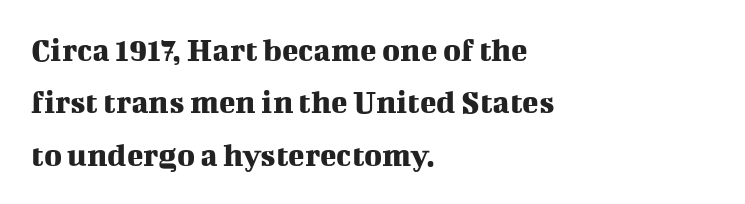
{"serif": "yes", "italic": "no", "width": "normal", "stroke_contrast": "medium", "x_height": "medium", "monospaced": "no", "underline": "no", "align": "left", "line_spacing": "normal", "line_spacing_ratio": 1.54, "letter_spacing": "normal", "letter_spacing_em": 0.0, "glyph_px": 34}
